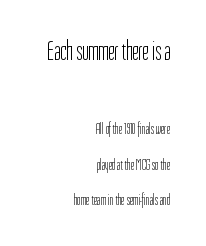
The image shows 27 px text type, upright; set right-aligned, loose line spacing (2.36x), normal letter spacing, not underlined; the first (top) block is 1.8x larger.
